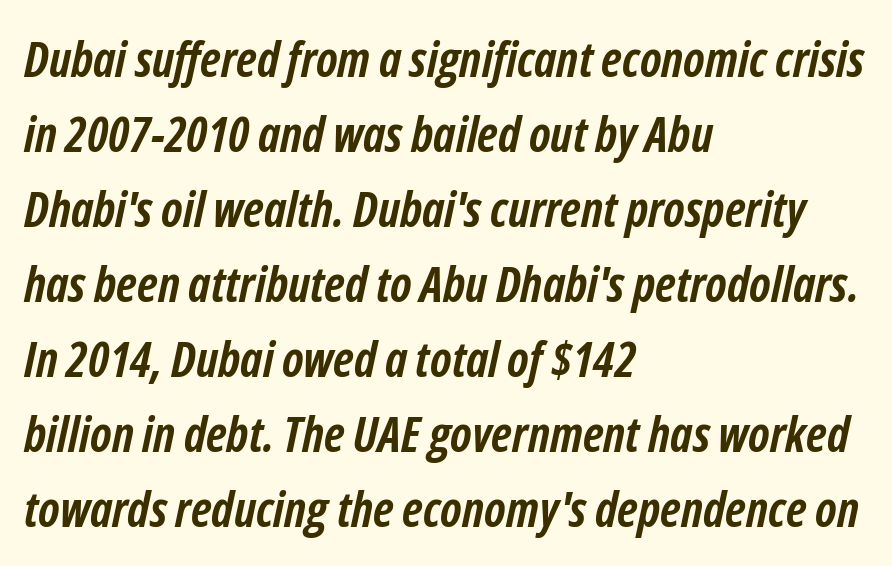
Notice how descenders clear the ascenders below comfortably — that's standard leading. Notice how the passage keeps a crisp vertical edge on the left only. Descenders hang freely into open space. These lines are rendered in a variable-pitch font. The passage shown is emphatically bold.
